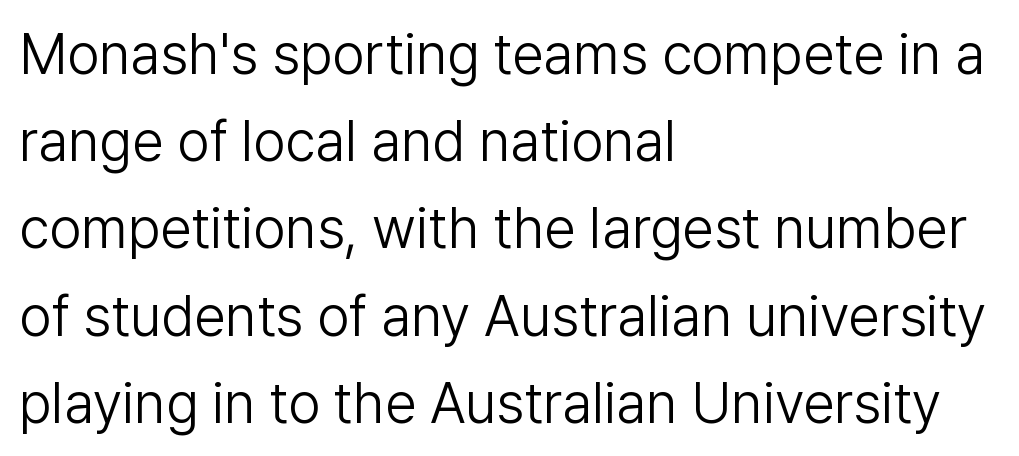
The image shows 57 px light sans-serif type, upright; set left-aligned, normal line spacing (1.53x), normal letter spacing, not underlined; low stroke contrast and a medium x-height.
